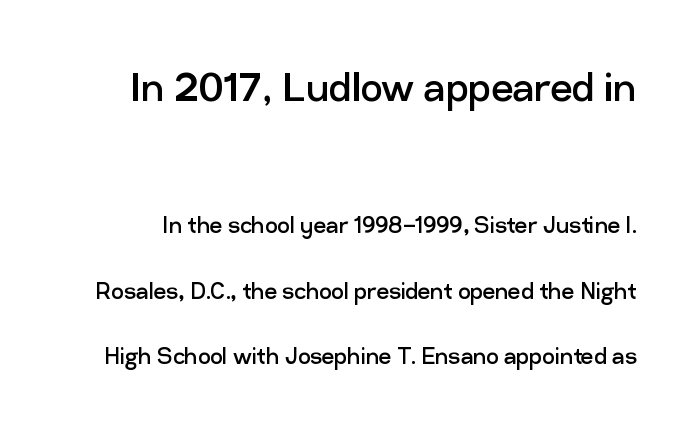
Q: Is the text bold? A: No.
Q: Is the text italic (slanted)? A: No, it is upright.
Q: Is the typeface a serif or a sans-serif typeface? A: Sans-serif.
Q: Is the text underlined? A: No.
Q: Is the spacing between letters normal or unusually wide? A: Normal.
Q: Is the spacing between lines tight, normal or loose? A: Loose.
Q: Which block of text is set in a larger size, the first (top) or the second (bottom)? A: The first (top) one.
Q: Width (condensed, normal, or wide)? A: Normal.
Q: Stroke contrast? A: Low.
Q: x-height? A: Medium.
Q: Monospaced? A: No.
